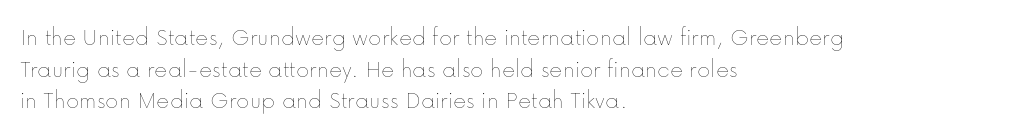
{"italic": "no", "bold": "no", "underline": "no", "align": "left", "line_spacing": "normal", "line_spacing_ratio": 1.27, "letter_spacing": "normal", "letter_spacing_em": 0.0, "glyph_px": 25}
